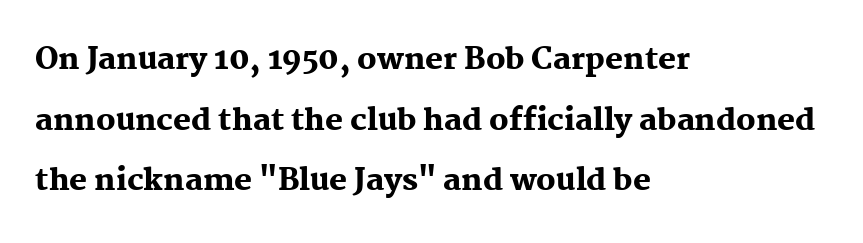
The image shows 30 px heavy serif type, upright; set left-aligned, loose line spacing (2.02x), normal letter spacing, not underlined; medium stroke contrast and a medium x-height.
